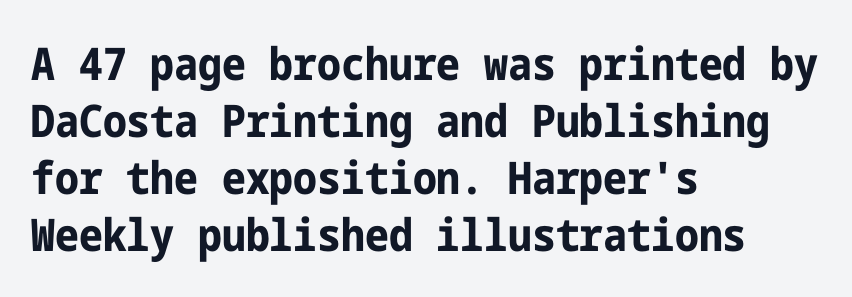
The glyphs have the mass of a bold cut. Short and long lines alike share a common starting point at left. Underlining? Definitely not there. Inter-character spacing is left at the font's built-in metrics. This is roman type, the default non-slanted kind. These lines are composed in type without serifs.
